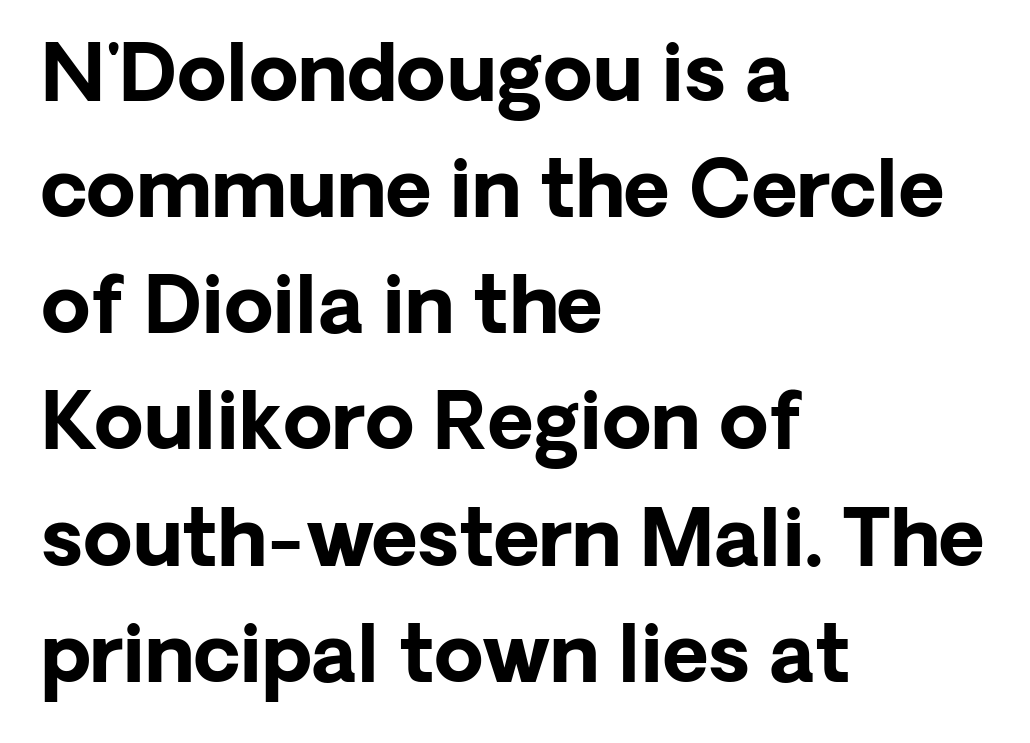
{"serif": "no", "italic": "no", "bold": "yes", "weight": "bold", "width": "normal", "stroke_contrast": "low", "x_height": "medium", "monospaced": "no", "underline": "no", "align": "left", "line_spacing": "normal", "line_spacing_ratio": 1.47, "letter_spacing": "normal", "letter_spacing_em": 0.0, "glyph_px": 79}
